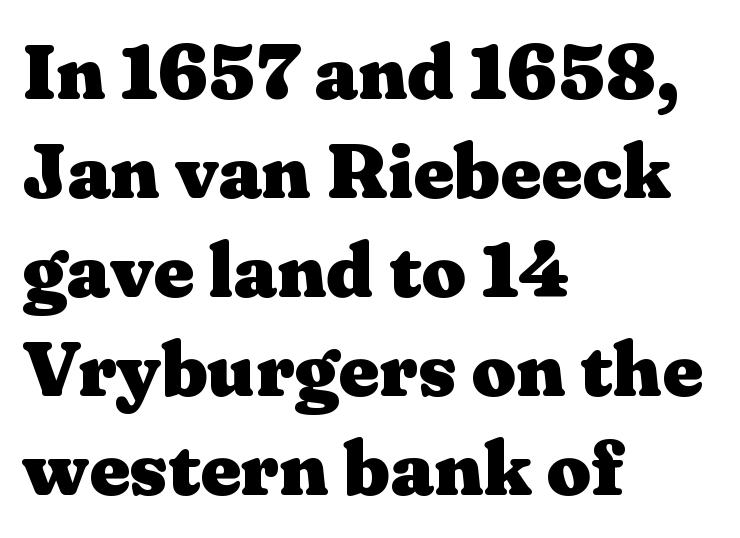
Standard letterfit; no display-style spreading of the glyphs. Compared with an ordinary text face, these strokes are far heavier — a full bold. If you measured baseline to baseline, you'd find a middling distance. Spacing verdict: proportional, widths tailored to each character. The letters stand straight up with perfectly vertical stems.
